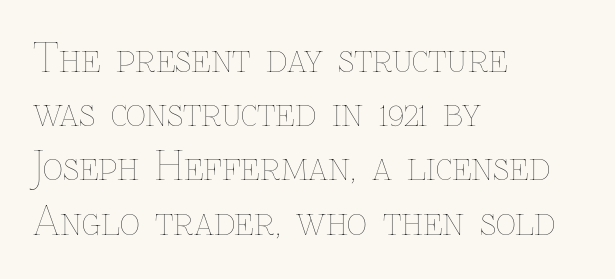
{"italic": "no", "bold": "no", "weight": "thin", "width": "normal", "stroke_contrast": "low", "x_height": "medium", "monospaced": "no", "underline": "no", "align": "left", "line_spacing": "normal", "line_spacing_ratio": 1.39, "letter_spacing": "normal", "letter_spacing_em": 0.0, "glyph_px": 39}
